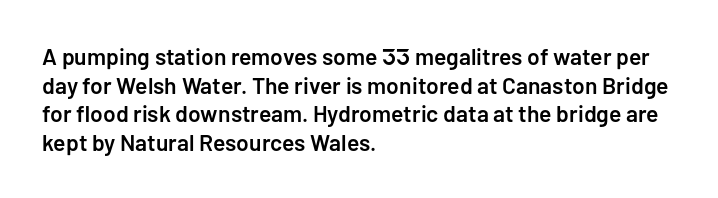
The passage shown is not underscored anywhere. On the weight axis this lands at semibold, roughly 600. Nothing unusual about the tracking: characters are spaced as the font intends. This is roman type, the default non-slanted kind. The paragraph has a hard left edge and a soft right edge.
